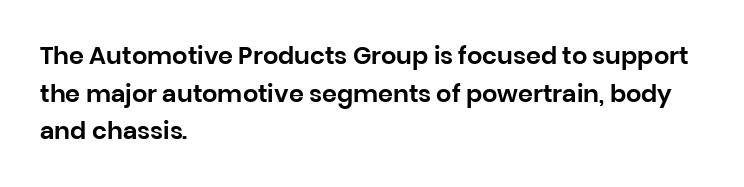
Q: Is the text italic (slanted)? A: No, it is upright.
Q: Is the text underlined? A: No.
Q: How is the paragraph aligned? A: Left-aligned.
Q: Is the spacing between letters normal or unusually wide? A: Normal.
Q: Is the spacing between lines tight, normal or loose? A: Normal.
